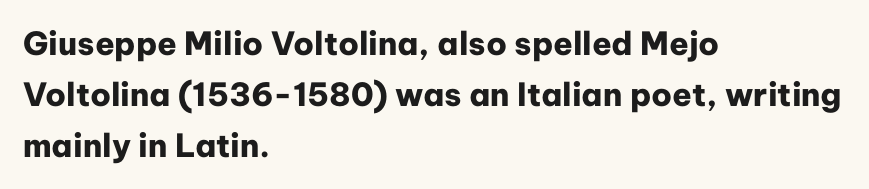
Words float on clear page, feet unadorned. How would I describe the line gaps? Plain and ordinary. Ordinary non-slanted type is in use. This is sans-serif lettering, the kind often seen on screens and signage.
